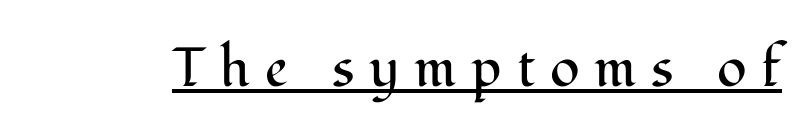
The image shows 55 px regular-weight serif type, upright; set unusually wide letter spacing (+0.27 em), underlined; medium stroke contrast and a medium x-height.
